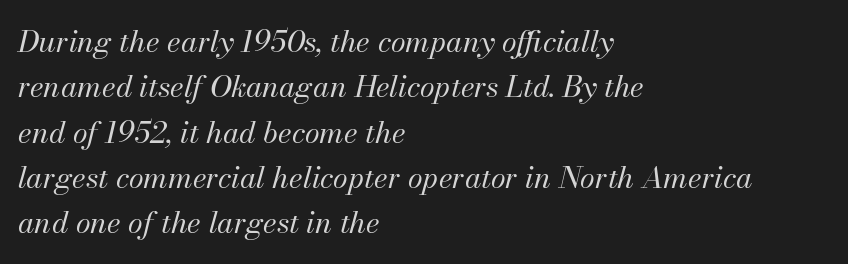
{"italic": "yes", "lean": "right", "slant_degrees": 13, "bold": "no", "weight": "regular", "width": "normal", "stroke_contrast": "medium", "x_height": "small", "monospaced": "no", "underline": "no", "align": "left", "line_spacing": "normal", "line_spacing_ratio": 1.51, "letter_spacing": "normal", "letter_spacing_em": 0.0, "glyph_px": 30}
